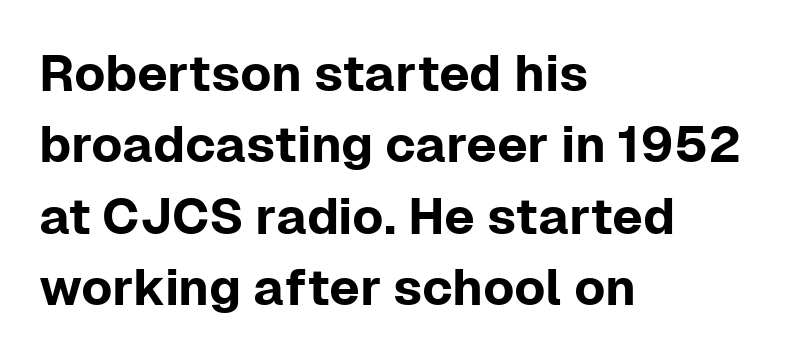
The image shows 51 px sans-serif type, upright; set left-aligned, normal line spacing (1.4x), normal letter spacing, not underlined; low stroke contrast and a medium x-height.
